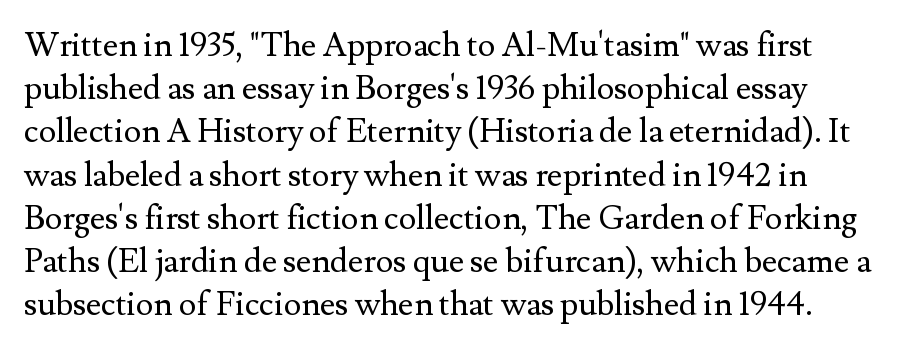
Descender tails drop into unmarked territory. Style check: upright. The strokes are not fattened; the text isn't bold. A typesetter would call this proportional, since set widths differ per character. The horizontal fit of the characters is conventional and even.
